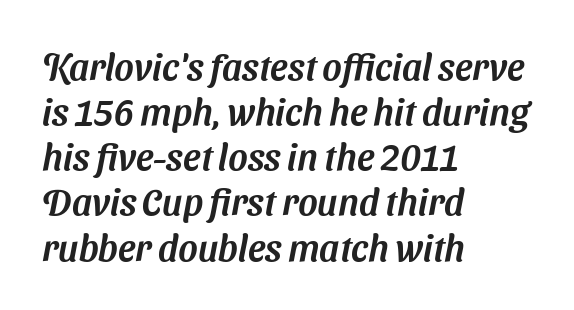
The image shows 37 px sans-serif type; set left-aligned, line spacing 1.22x, normal letter spacing, not underlined; medium stroke contrast and a medium x-height.
